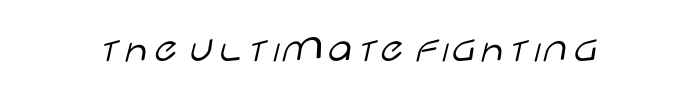
Glyph-to-glyph distance matches everyday printed text. I'd call this a sans setting — the letters go barefoot. Caption: face not bold, strokes unweighted.
